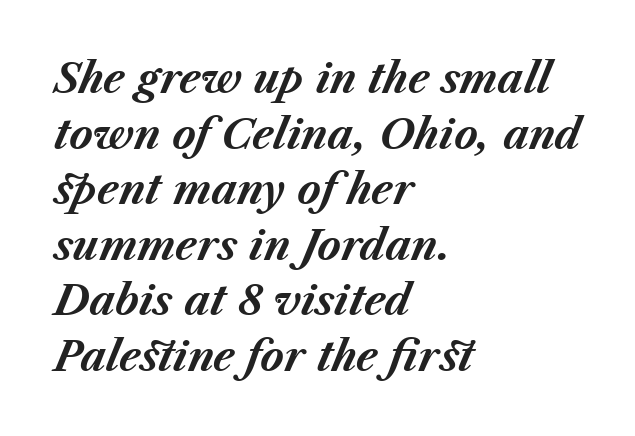
Q: Is the text bold? A: Yes.
Q: Is the text italic (slanted)? A: Yes, it leans right by about 23 degrees.
Q: Is the text underlined? A: No.
Q: How is the paragraph aligned? A: Left-aligned.
Q: Is the spacing between letters normal or unusually wide? A: Normal.
Q: Is the spacing between lines tight, normal or loose? A: Normal.
Q: Width (condensed, normal, or wide)? A: Normal.
Q: Stroke contrast? A: Medium.
Q: x-height? A: Medium.
Q: Monospaced? A: No.
